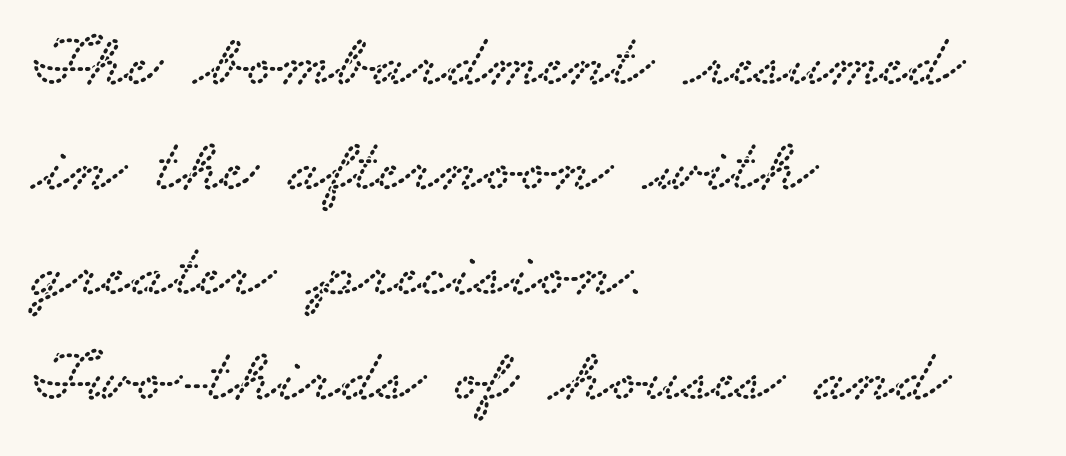
{"serif": "yes", "width": "wide", "stroke_contrast": "low", "x_height": "small", "monospaced": "no", "underline": "no", "align": "left", "line_spacing": "normal", "line_spacing_ratio": 1.38, "letter_spacing": "normal", "letter_spacing_em": 0.0, "glyph_px": 76}
